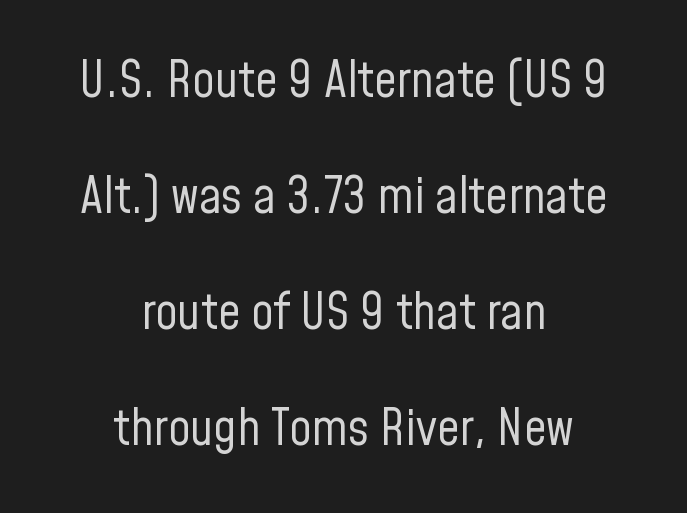
Short and long lines alike share a common midpoint. Here the designer chose a conventional face with non-uniform glyph widths. No extra ink here — the face is not bold. This block would shrink considerably if given ordinary leading; it's expanded now. The glyphs in this specimen are sans serif. The face used here is rendered with its standard letterfit.
